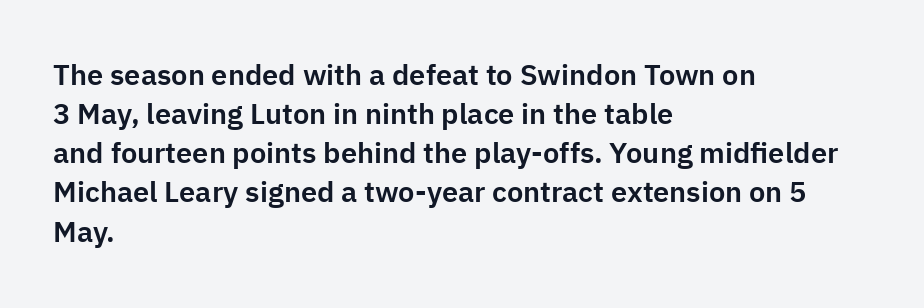
The image shows 29 px sans-serif type, upright; set left-aligned, normal line spacing (1.35x), normal letter spacing, not underlined; low stroke contrast and a medium x-height.
